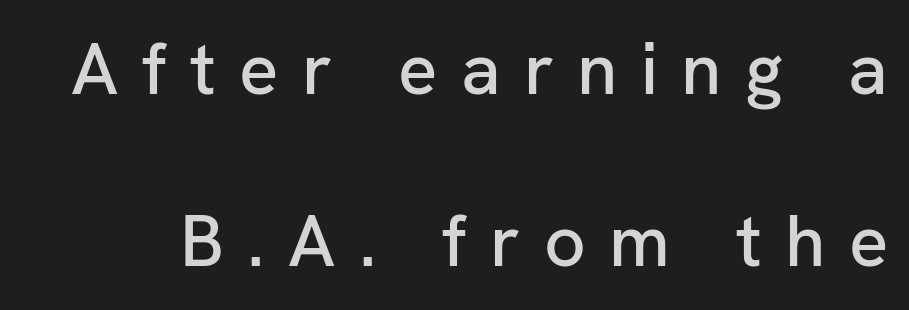
The image shows 73 px sans-serif type, upright; set loose line spacing (2.35x), unusually wide letter spacing (+0.32 em), not underlined; low stroke contrast and a medium x-height.
